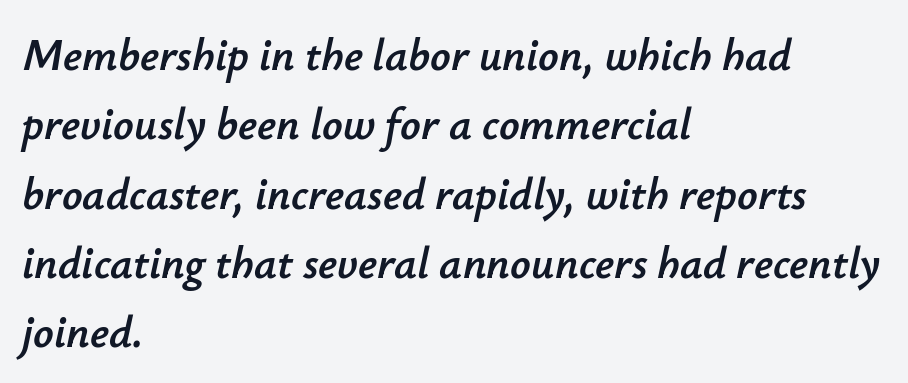
These lines are set flush left with a ragged right edge. A clean baseline with only descenders dipping below it. Caption: standard tracking, unaltered. Normally led — the rows are evenly, conventionally spaced. Here the designer chose a conventional face with non-uniform glyph widths.
